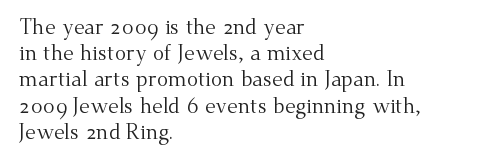
Does extra space separate the letters? No, they use regular spacing. Layout note: lines flush left. The area under the type is left untouched. This reads as an unemphasized weight, regular at the heaviest. This is roman type, the default non-slanted kind. Vertical spacing — default.
